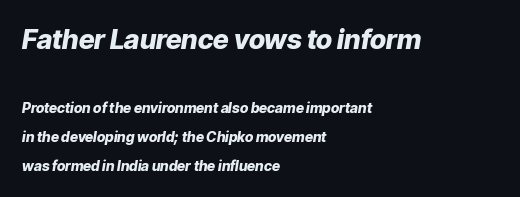
The image shows 27 px bold type, italic (leaning right); set left-aligned, loose line spacing (2.06x), normal letter spacing, not underlined; the first (top) block is 1.93x larger.
